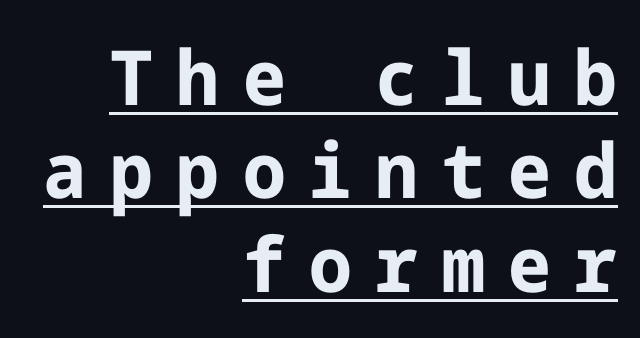
Where is the straight margin? On the right. Italic? Not at all — the glyphs are vertical. Type style note: lacks serifs. Summary of weight: heavy, a full bold. Descenders here cross a horizontal rule under the line. Here the glyphs are tracked loosely, breaking word shapes into spaced letters.
